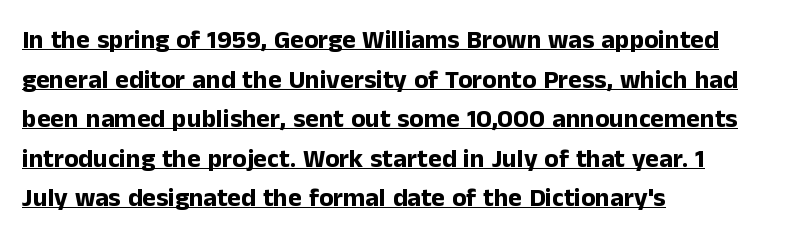
Caption: multi-line text, flush left, ragged right. This rendering features underlined lettering. Honestly, the row spacing looks completely unremarkable. The rendering uses a bold face; every stroke is thick and dark. Compared with typical body copy, the letter spacing here is the same. The letters stand upright; this is a roman face.
